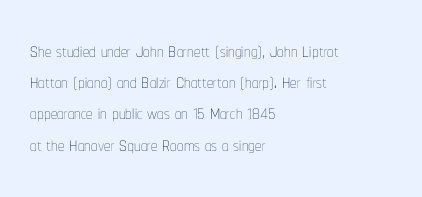
Q: Is the text bold? A: No.
Q: Is the text italic (slanted)? A: No, it is upright.
Q: Is the text underlined? A: No.
Q: How is the paragraph aligned? A: Left-aligned.
Q: Is the spacing between letters normal or unusually wide? A: Normal.
